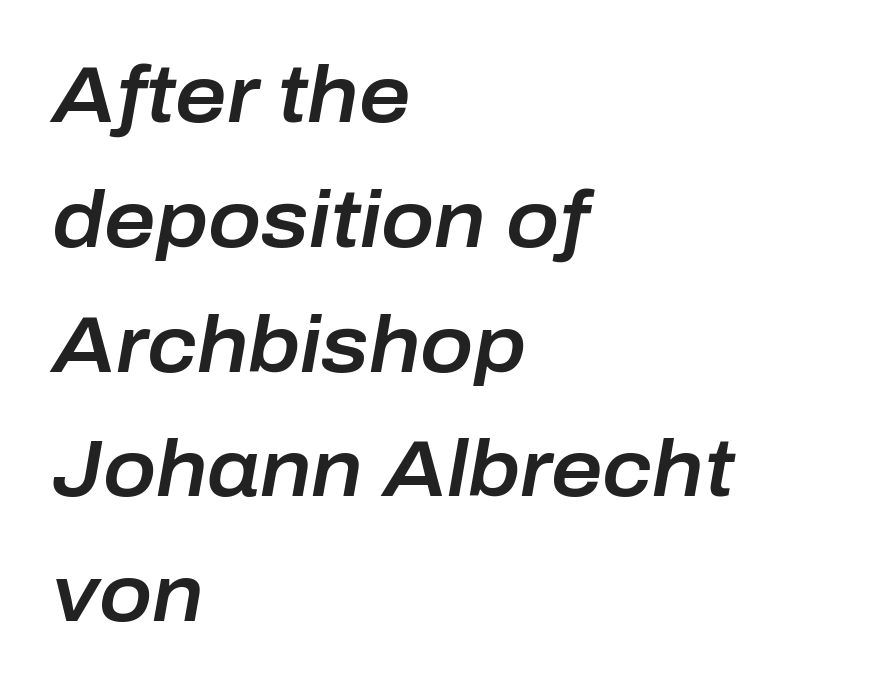
The image shows 79 px text type, italic (leaning right); set left-aligned, normal line spacing (1.58x), normal letter spacing, not underlined; low stroke contrast and a medium x-height.
